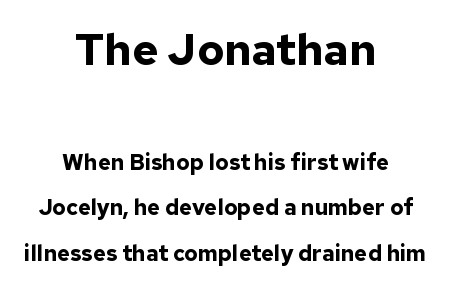
{"serif": "no", "italic": "no", "bold": "yes", "weight": "bold", "width": "normal", "stroke_contrast": "low", "x_height": "medium", "monospaced": "no", "underline": "no", "align": "center", "line_spacing": "loose", "line_spacing_ratio": 2.08, "letter_spacing": "normal", "letter_spacing_em": 0.0, "larger_block": "first", "size_ratio": 2.0, "glyph_px": 44}
